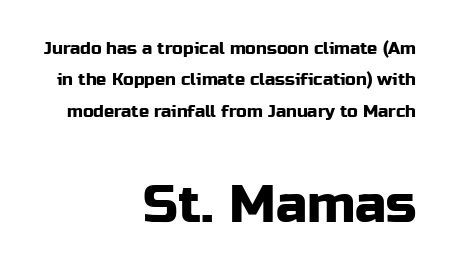
Q: Is the text italic (slanted)? A: No, it is upright.
Q: Is the typeface a serif or a sans-serif typeface? A: Sans-serif.
Q: Is the text underlined? A: No.
Q: How is the paragraph aligned? A: Right-aligned.
Q: Is the spacing between letters normal or unusually wide? A: Normal.
Q: Which block of text is set in a larger size, the first (top) or the second (bottom)? A: The second (bottom) one.
Q: Width (condensed, normal, or wide)? A: Normal.
Q: Stroke contrast? A: Low.
Q: x-height? A: Medium.
Q: Monospaced? A: No.
